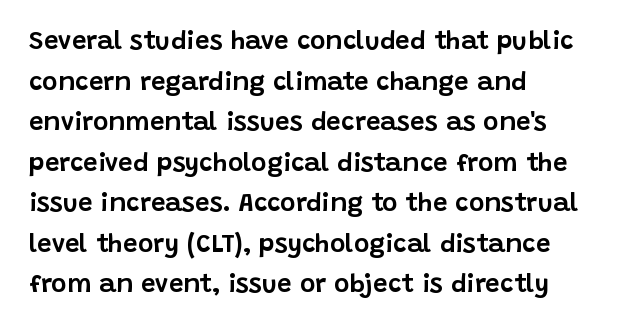
Q: Is the text italic (slanted)? A: No, it is upright.
Q: Is the text underlined? A: No.
Q: How is the paragraph aligned? A: Left-aligned.
Q: Is the spacing between letters normal or unusually wide? A: Normal.
Q: Is the spacing between lines tight, normal or loose? A: Normal.
